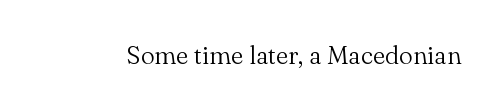
The image shows 25 px text type, upright; set normal letter spacing, not underlined.
